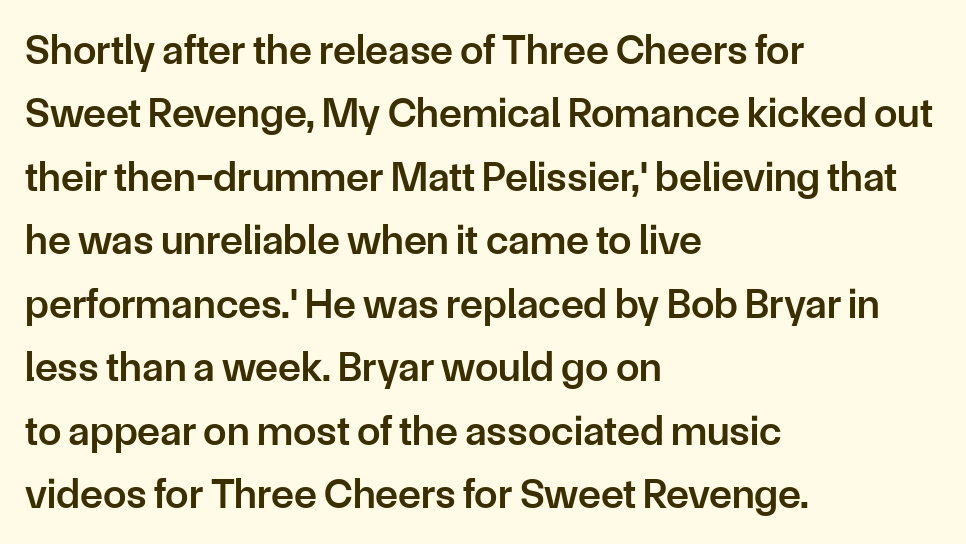
{"serif": "no", "italic": "no", "bold": "semi", "weight": "semibold", "width": "normal", "stroke_contrast": "low", "x_height": "medium", "monospaced": "no", "underline": "no", "align": "left", "line_spacing": "normal", "line_spacing_ratio": 1.51, "letter_spacing": "normal", "letter_spacing_em": 0.0, "glyph_px": 42}
